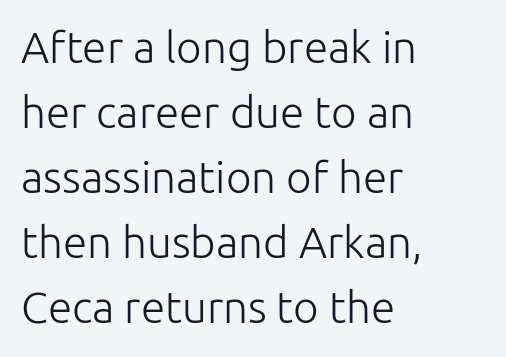
Weight: not bold — regular or lighter. The area under the type is left untouched. Nope, no serifs anywhere on these letters. Students, note that the glyphs here touch the page at normal intervals.
